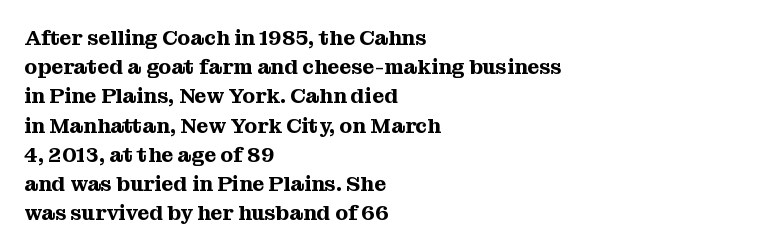
Each word holds together tightly as a unit, with standard inter-letter gaps. Left-aligned paragraph, ragged on the right. The vertical gap from one line to the next is medium. Nope, not italic — everything's standing straight. Check the space under the baseline: it is left empty.
